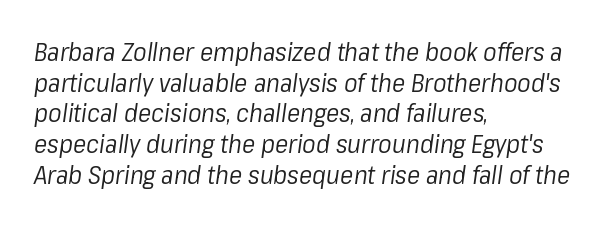
{"italic": "yes", "lean": "right", "slant_degrees": 8, "bold": "no", "underline": "no", "align": "left", "line_spacing_ratio": 1.23, "letter_spacing": "normal", "letter_spacing_em": 0.0, "glyph_px": 25}
